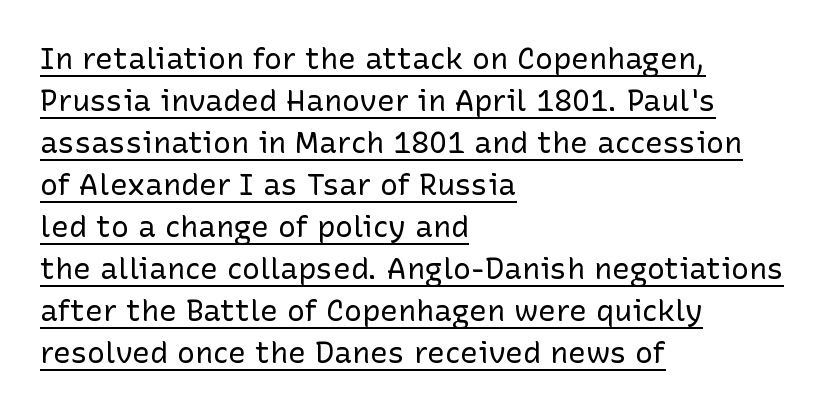
Q: Is the text bold? A: No.
Q: Is the text italic (slanted)? A: No, it is upright.
Q: Is the typeface a serif or a sans-serif typeface? A: Sans-serif.
Q: Is the text underlined? A: Yes.
Q: How is the paragraph aligned? A: Left-aligned.
Q: Is the spacing between letters normal or unusually wide? A: Normal.
Q: Is the spacing between lines tight, normal or loose? A: Normal.
Q: Width (condensed, normal, or wide)? A: Normal.
Q: Stroke contrast? A: Low.
Q: x-height? A: Medium.
Q: Monospaced? A: No.
